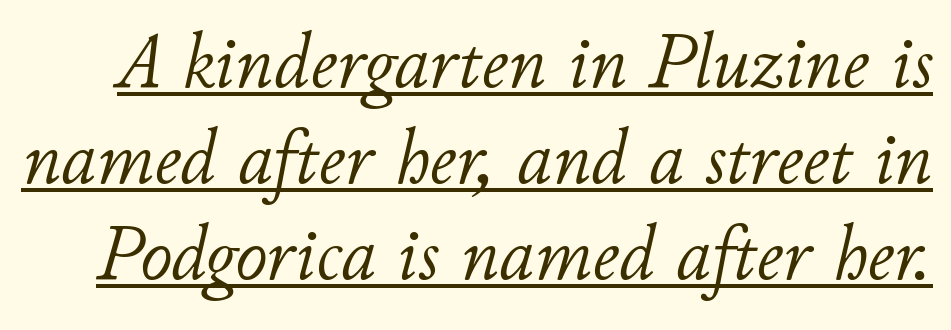
The rendering uses natural spacing where letterforms have individual widths. The line texture is even and compact thanks to regular tracking. Descenders here cross a horizontal rule under the line. The characters are drawn with everyday or finer stroke widths.
